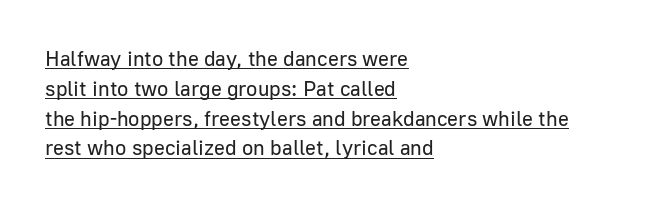
A rule runs beneath these lines of type. When letters stand straight like this, we call the style roman or upright. Tracking value appears to be zero — textbook default spacing. These lines sit exactly where default settings would place them. Nothing heavy about these letters — not bold at all. Compared with a centered layout, this one pins lines to the left instead.
